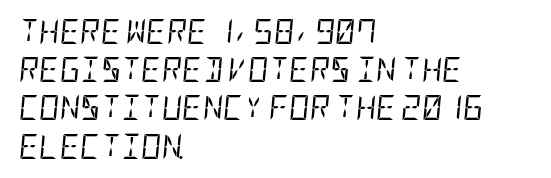
{"italic": "yes", "lean": "right", "slant_degrees": 5, "bold": "no", "underline": "no", "align": "left", "line_spacing": "normal", "line_spacing_ratio": 1.53, "letter_spacing": "normal", "letter_spacing_em": 0.0, "glyph_px": 25}
